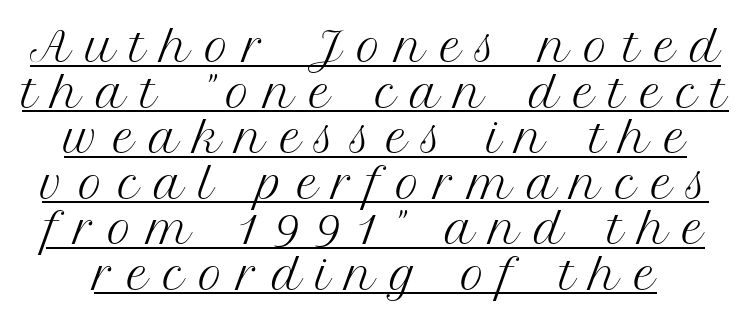
The image shows 41 px regular-weight serif type; set tight line spacing (1.11x), unusually wide letter spacing (+0.36 em), underlined; medium stroke contrast and a medium x-height.
